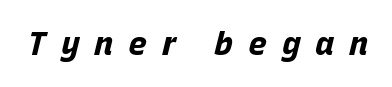
The image shows 32 px bold type, italic (leaning right); set unusually wide letter spacing (+0.45 em), not underlined; low stroke contrast and a large x-height.
